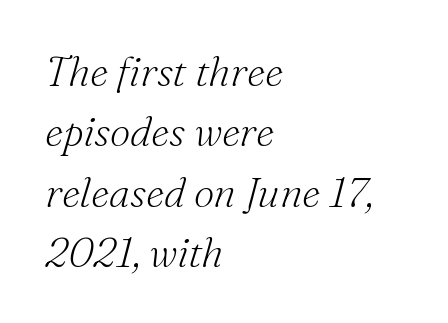
Serif or sans? Serif — the stroke terminals have little feet. Typeset ragged right — the left edge is the straight one. Honestly, the letter spacing is just normal — you wouldn't notice it. Does the lettering tilt? It does — this is italic. The face used here is proportionally spaced, like ordinary book or web type. No heavy texture on the line: the type isn't bold.
